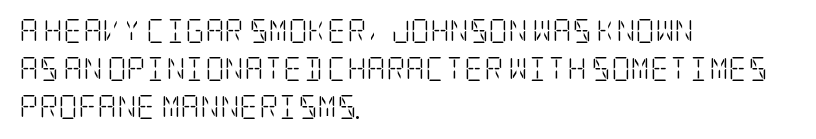
{"italic": "no", "bold": "no", "underline": "no", "align": "left", "line_spacing": "normal", "line_spacing_ratio": 1.59, "letter_spacing": "normal", "letter_spacing_em": 0.0, "glyph_px": 24}
